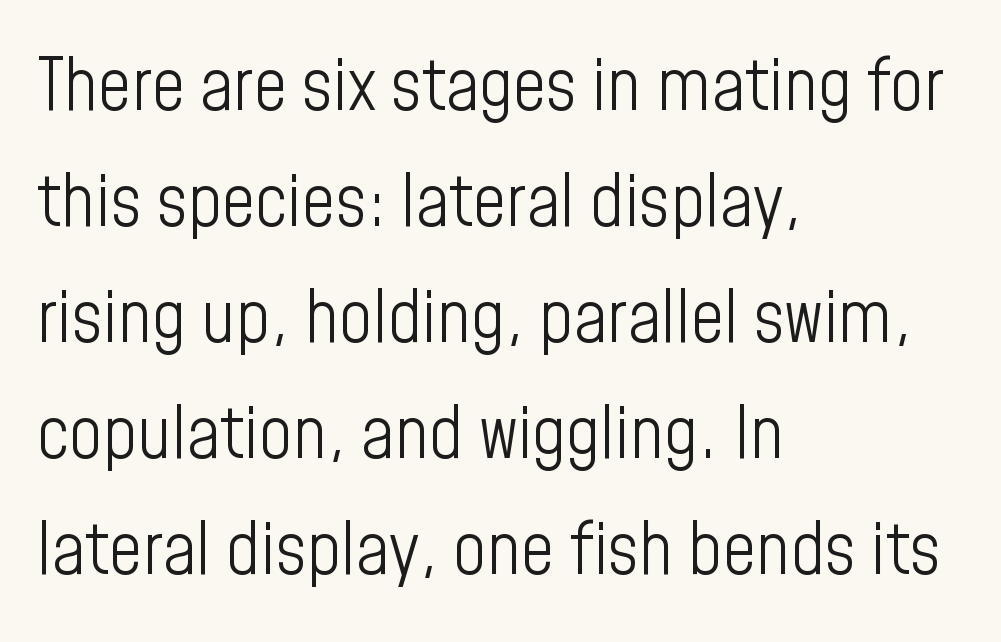
{"serif": "no", "italic": "no", "bold": "no", "weight": "light", "width": "condensed", "stroke_contrast": "low", "x_height": "medium", "monospaced": "no", "underline": "no", "align": "left", "line_spacing": "normal", "line_spacing_ratio": 1.59, "letter_spacing": "normal", "letter_spacing_em": 0.0, "glyph_px": 73}
